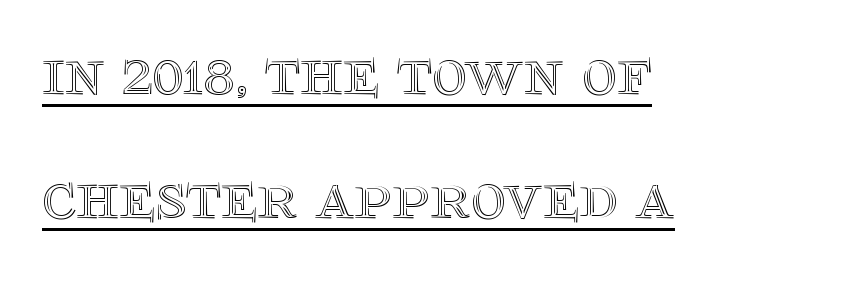
The image shows 68 px text type, upright; set left-aligned, line spacing 1.82x, normal letter spacing, underlined; a large x-height.
